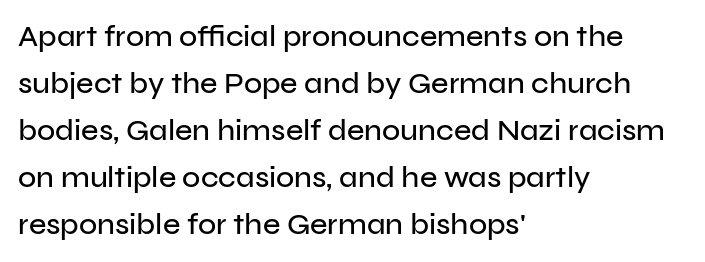
Vertical strokes here are truly vertical. The letters carry no serifs — their stems end cleanly without finishing strokes. Note the varied advance widths — an 'i' is clearly narrower than an 'm'. Is there much room between lines? A standard amount, neither cramped nor airy. The passage shown is not underscored anywhere.
